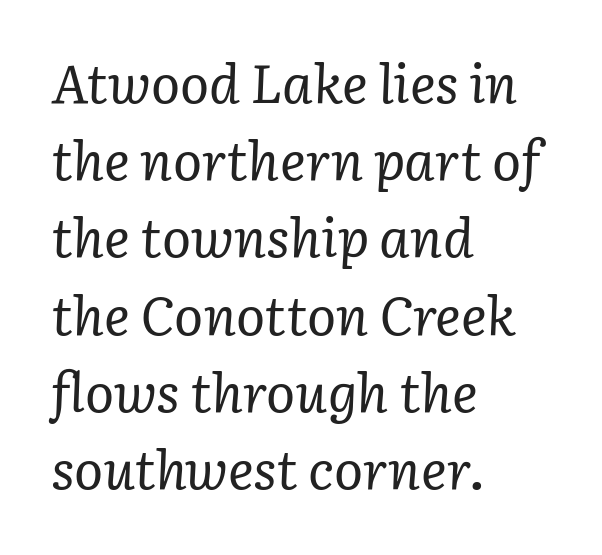
{"serif": "yes", "italic": "yes", "lean": "right", "slant_degrees": 3, "bold": "no", "weight": "regular", "width": "normal", "stroke_contrast": "low", "x_height": "medium", "monospaced": "no", "underline": "no", "align": "left", "line_spacing": "normal", "line_spacing_ratio": 1.43, "letter_spacing": "normal", "letter_spacing_em": 0.0, "glyph_px": 54}
